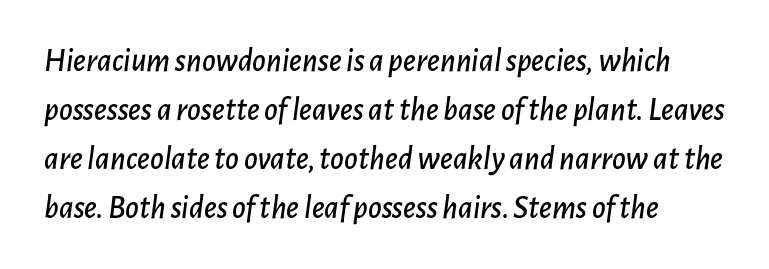
{"italic": "yes", "lean": "right", "slant_degrees": 7, "width": "normal", "stroke_contrast": "low", "x_height": "medium", "monospaced": "no", "underline": "no", "line_spacing": "normal", "line_spacing_ratio": 1.48, "letter_spacing": "normal", "letter_spacing_em": 0.0, "glyph_px": 33}
